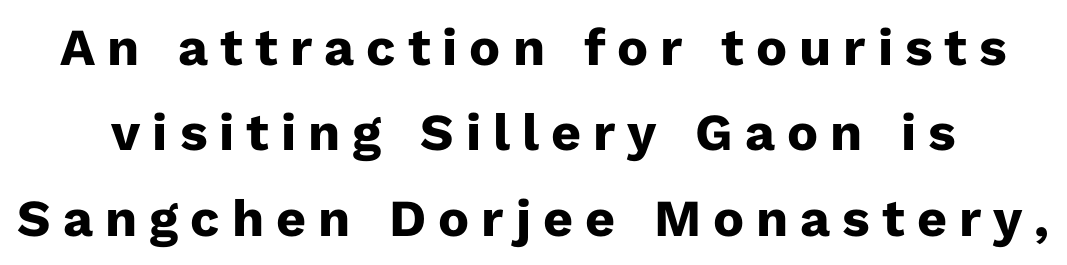
{"serif": "no", "italic": "no", "bold": "yes", "weight": "heavy", "width": "normal", "stroke_contrast": "low", "x_height": "medium", "monospaced": "no", "underline": "no", "line_spacing": "normal", "line_spacing_ratio": 1.64, "letter_spacing": "wide", "letter_spacing_em": 0.23, "glyph_px": 52}
